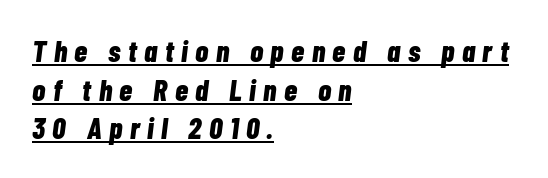
The image shows 30 px bold, condensed type, italic (leaning right); set left-aligned, normal line spacing (1.29x), unusually wide letter spacing (+0.25 em), underlined; low stroke contrast and a medium x-height.
